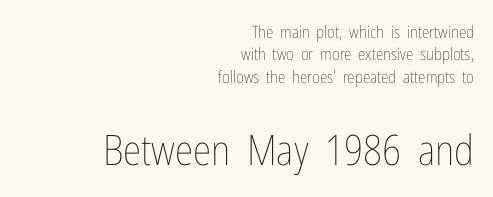
Q: Is the text bold? A: No.
Q: Is the text italic (slanted)? A: No, it is upright.
Q: Is the text underlined? A: No.
Q: How is the paragraph aligned? A: Right-aligned.
Q: Is the spacing between letters normal or unusually wide? A: Normal.
Q: Is the spacing between lines tight, normal or loose? A: Normal.
Q: Which block of text is set in a larger size, the first (top) or the second (bottom)? A: The second (bottom) one.
Q: Width (condensed, normal, or wide)? A: Condensed.
Q: Stroke contrast? A: Low.
Q: x-height? A: Medium.
Q: Monospaced? A: No.
